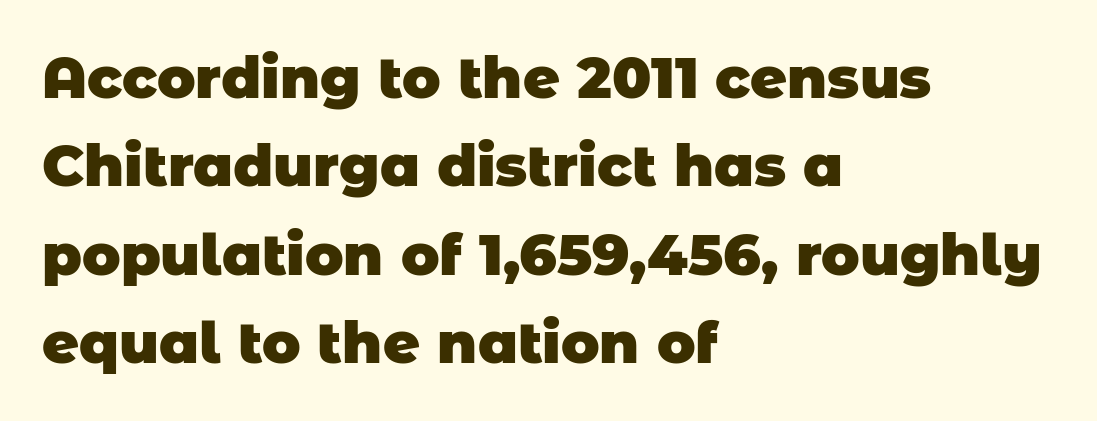
The image shows 57 px heavy sans-serif type; set left-aligned, normal line spacing (1.55x), normal letter spacing, not underlined; low stroke contrast and a large x-height.
